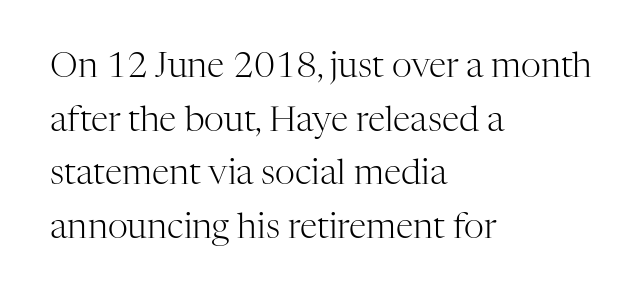
The image shows 35 px light serif type, upright; set left-aligned, normal line spacing (1.53x), normal letter spacing, not underlined; high stroke contrast and a medium x-height.
